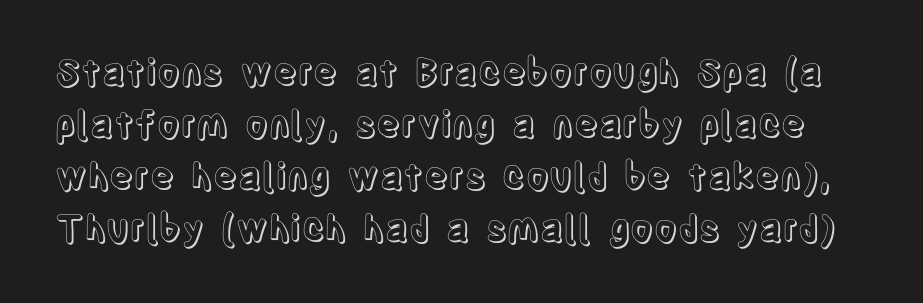
{"italic": "no", "width": "condensed", "x_height": "large", "monospaced": "no", "underline": "no", "line_spacing": "normal", "line_spacing_ratio": 1.44, "letter_spacing": "normal", "letter_spacing_em": 0.0, "glyph_px": 36}
